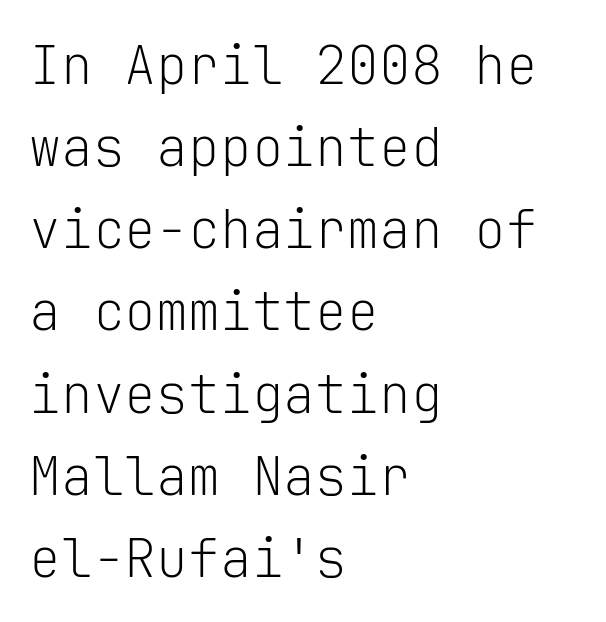
The type is set solid horizontally, with unmodified tracking. Think standard paragraph weight, or any step lighter than that. Normally led — the rows are evenly, conventionally spaced. The zone under the glyphs is completely vacant. Every character here occupies the same horizontal width, giving the sample a typewriter-like rhythm. This rendering employs a face without finishing strokes, i.e., a sans-serif.
